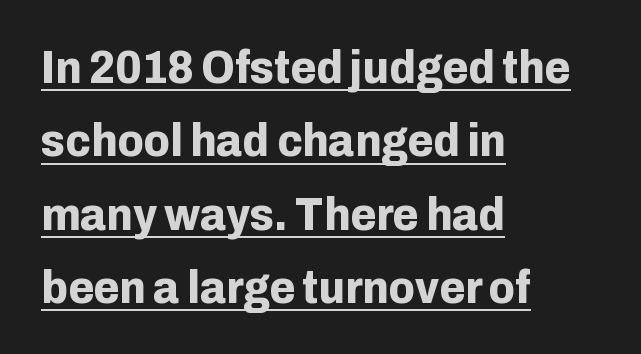
The image shows 47 px bold sans-serif type, upright; set left-aligned, normal line spacing (1.56x), normal letter spacing, underlined; low stroke contrast and a medium x-height.
